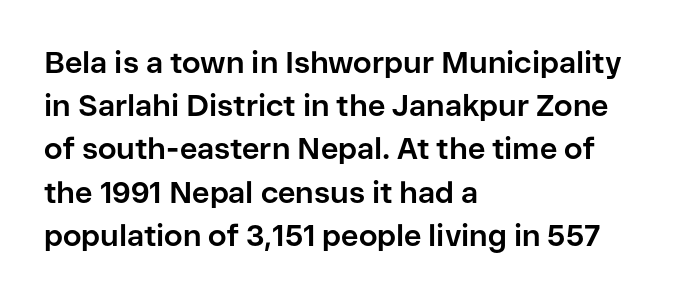
{"serif": "no", "italic": "no", "bold": "yes", "weight": "bold", "width": "normal", "stroke_contrast": "low", "x_height": "medium", "monospaced": "no", "underline": "no", "align": "left", "line_spacing": "normal", "line_spacing_ratio": 1.44, "letter_spacing": "normal", "letter_spacing_em": 0.0, "glyph_px": 30}
